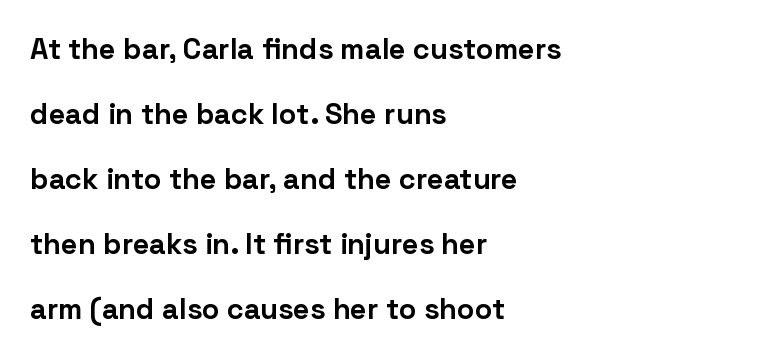
{"serif": "no", "italic": "no", "bold": "yes", "weight": "bold", "width": "normal", "stroke_contrast": "low", "x_height": "medium", "monospaced": "no", "underline": "no", "align": "left", "line_spacing": "loose", "line_spacing_ratio": 2.24, "letter_spacing": "normal", "letter_spacing_em": 0.0, "glyph_px": 29}
